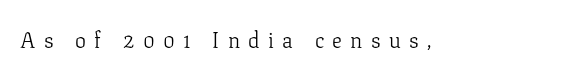
Q: Is the text bold? A: No.
Q: Is the text italic (slanted)? A: No, it is upright.
Q: Is the text underlined? A: No.
Q: Is the spacing between letters normal or unusually wide? A: Unusually wide.
